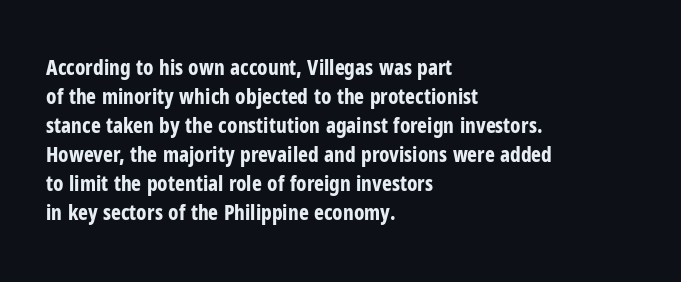
The image shows 21 px bold type, upright; set left-aligned, normal line spacing (1.38x), normal letter spacing, not underlined.
